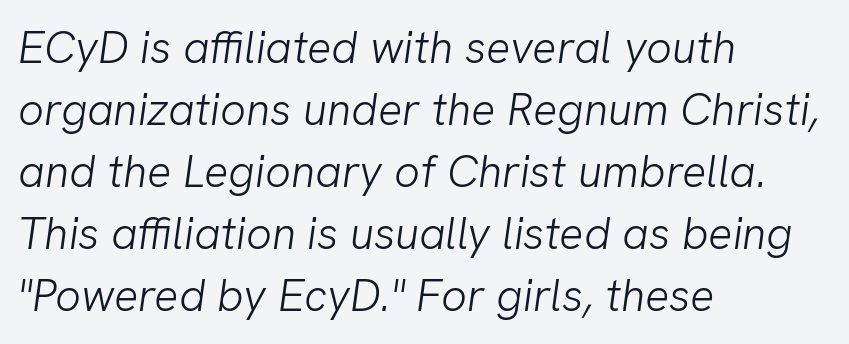
{"serif": "no", "bold": "no", "weight": "light", "width": "normal", "stroke_contrast": "low", "x_height": "medium", "monospaced": "no", "underline": "no", "align": "left", "line_spacing": "normal", "line_spacing_ratio": 1.38, "letter_spacing": "normal", "letter_spacing_em": 0.0, "glyph_px": 45}
